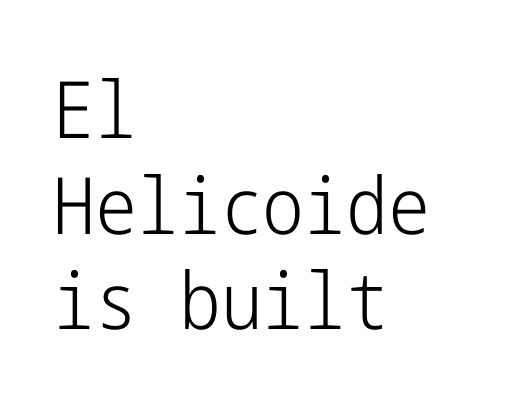
Q: Is the text bold? A: No.
Q: Is the text italic (slanted)? A: No, it is upright.
Q: Is the typeface a serif or a sans-serif typeface? A: Sans-serif.
Q: Is the text underlined? A: No.
Q: How is the paragraph aligned? A: Left-aligned.
Q: Is the spacing between letters normal or unusually wide? A: Normal.
Q: Width (condensed, normal, or wide)? A: Condensed.
Q: Stroke contrast? A: Low.
Q: x-height? A: Medium.
